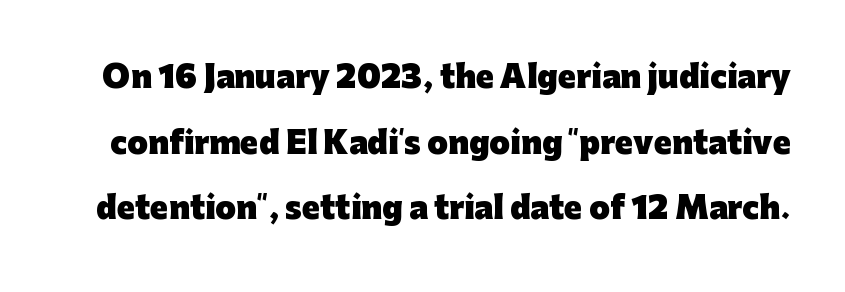
{"serif": "no", "italic": "no", "bold": "yes", "weight": "heavy", "width": "normal", "stroke_contrast": "low", "x_height": "medium", "monospaced": "no", "underline": "no", "line_spacing": "loose", "line_spacing_ratio": 2.19, "letter_spacing": "normal", "letter_spacing_em": 0.0, "glyph_px": 30}
